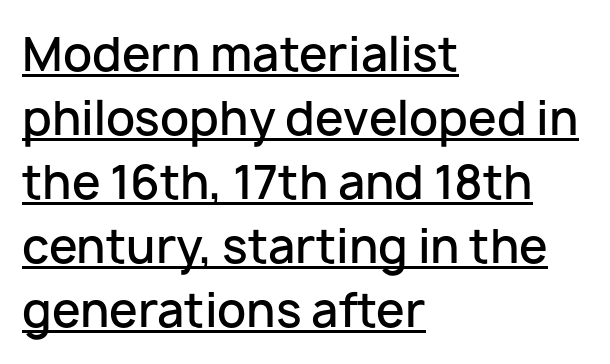
{"serif": "no", "italic": "no", "bold": "semi", "weight": "semibold", "width": "normal", "stroke_contrast": "low", "x_height": "medium", "monospaced": "no", "underline": "yes", "align": "left", "line_spacing": "normal", "line_spacing_ratio": 1.39, "letter_spacing": "normal", "letter_spacing_em": 0.0, "glyph_px": 46}
